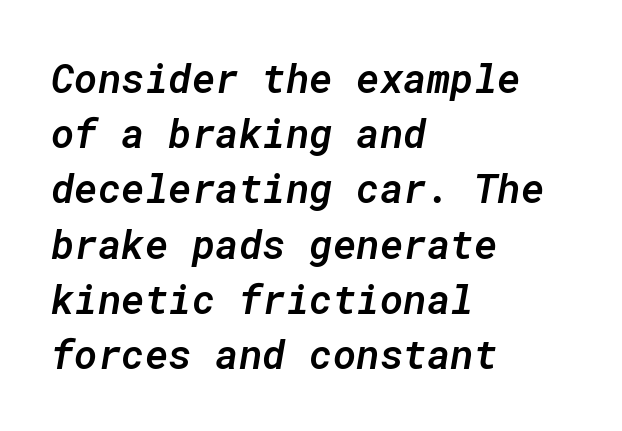
{"italic": "yes", "lean": "right", "slant_degrees": 10, "bold": "semi", "weight": "semibold", "width": "normal", "stroke_contrast": "low", "x_height": "medium", "monospaced": "yes", "underline": "no", "align": "left", "line_spacing": "normal", "line_spacing_ratio": 1.38, "letter_spacing": "normal", "letter_spacing_em": 0.0, "glyph_px": 40}
